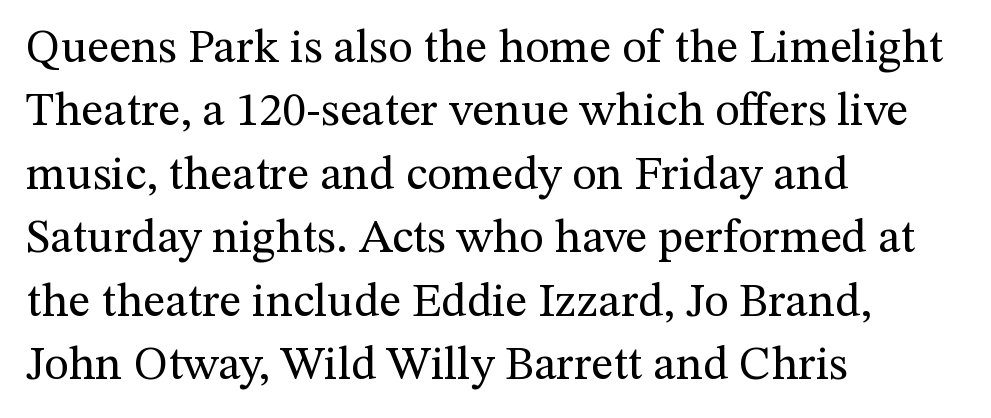
Q: Is the text bold? A: No.
Q: Is the text italic (slanted)? A: No, it is upright.
Q: Is the typeface a serif or a sans-serif typeface? A: Serif.
Q: Is the text underlined? A: No.
Q: How is the paragraph aligned? A: Left-aligned.
Q: Is the spacing between letters normal or unusually wide? A: Normal.
Q: Is the spacing between lines tight, normal or loose? A: Normal.
Q: Width (condensed, normal, or wide)? A: Normal.
Q: Stroke contrast? A: Medium.
Q: x-height? A: Medium.
Q: Monospaced? A: No.
